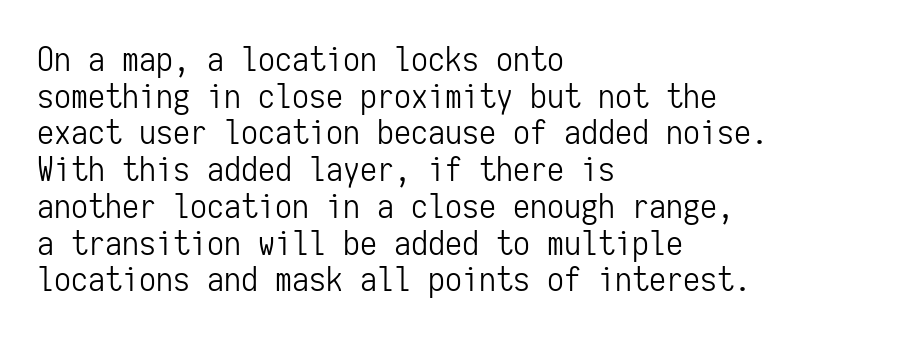
{"serif": "no", "italic": "no", "bold": "no", "weight": "light", "width": "condensed", "stroke_contrast": "low", "x_height": "medium", "monospaced": "yes", "underline": "no", "align": "left", "line_spacing": "tight", "line_spacing_ratio": 1.08, "letter_spacing": "normal", "letter_spacing_em": 0.0, "glyph_px": 34}
